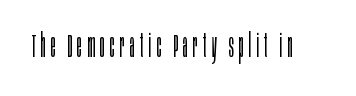
The image shows 32 px light, condensed sans-serif type, upright; set not underlined; low stroke contrast and a large x-height.
